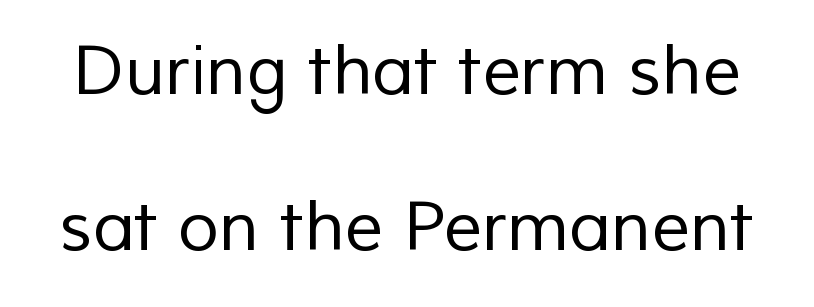
{"serif": "no", "bold": "no", "weight": "regular", "width": "normal", "stroke_contrast": "low", "x_height": "medium", "monospaced": "no", "underline": "no", "line_spacing": "loose", "line_spacing_ratio": 2.3, "letter_spacing": "normal", "letter_spacing_em": 0.0, "glyph_px": 68}
